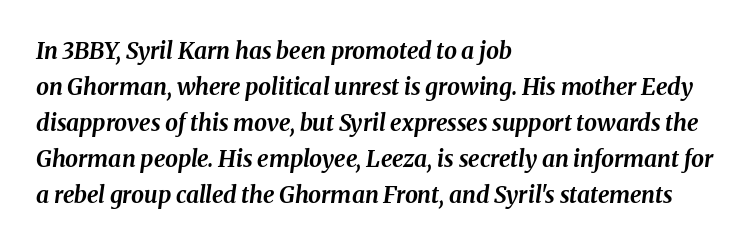
The image shows 23 px bold type, italic (leaning right); set left-aligned, normal line spacing (1.56x), normal letter spacing, not underlined.
